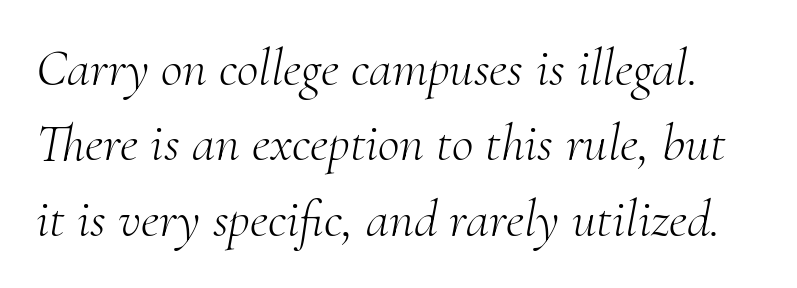
Q: Is the text bold? A: No.
Q: Is the text italic (slanted)? A: Yes, it leans right by about 10 degrees.
Q: Is the typeface a serif or a sans-serif typeface? A: Serif.
Q: Is the text underlined? A: No.
Q: Is the spacing between letters normal or unusually wide? A: Normal.
Q: Is the spacing between lines tight, normal or loose? A: Normal.
Q: Width (condensed, normal, or wide)? A: Normal.
Q: Stroke contrast? A: Medium.
Q: x-height? A: Small.
Q: Monospaced? A: No.
